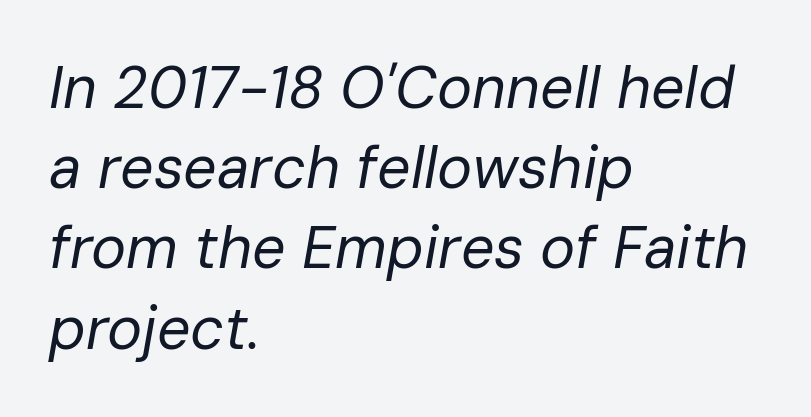
Heaviness? Minimal to ordinary, like unemphasized prose. The gaps between neighbouring characters are ordinary and unremarkable. Summary of vertical rhythm: regular, with standard interline spacing. The axis of the letterforms is tilted away from vertical. Compared with a centered layout, this one pins lines to the left instead.
